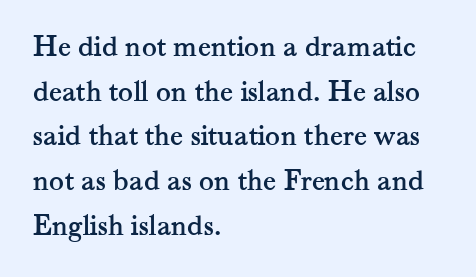
Do the characters align in a grid? No, the font is proportional. A typesetter would mark this as roman, not italic. Words appear dense and cohesive because spacing is normal. The string is rendered with underlining switched off. Does the type have serifs? Yes, each stem ends in a small foot.
